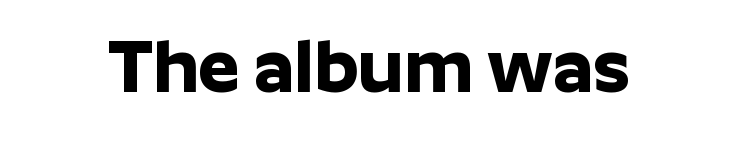
{"serif": "no", "italic": "no", "bold": "yes", "weight": "bold", "width": "normal", "stroke_contrast": "low", "x_height": "medium", "monospaced": "no", "underline": "no", "letter_spacing": "normal", "letter_spacing_em": 0.0, "glyph_px": 74}
